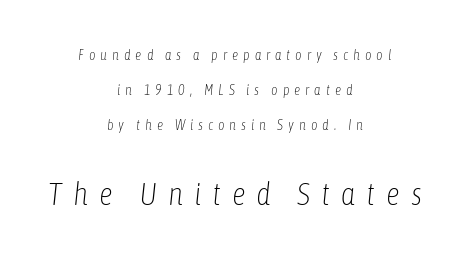
{"italic": "yes", "lean": "right", "slant_degrees": 6, "bold": "no", "weight": "light", "width": "condensed", "stroke_contrast": "low", "x_height": "medium", "monospaced": "no", "underline": "no", "align": "center", "line_spacing": "loose", "line_spacing_ratio": 2.49, "letter_spacing": "wide", "letter_spacing_em": 0.35, "larger_block": "second", "size_ratio": 2.21, "glyph_px": 31}
